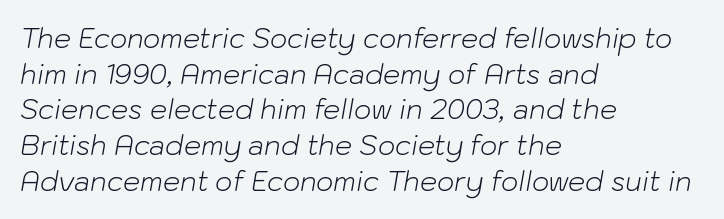
Teacher's note: observe the even left margin — that is flush-left alignment. Baseline-to-baseline distance is the conventional proportion of letter height. There's an unmistakable incline to the writing here. Only glyphs here, with clear space below each row. Letter spacing: default.
